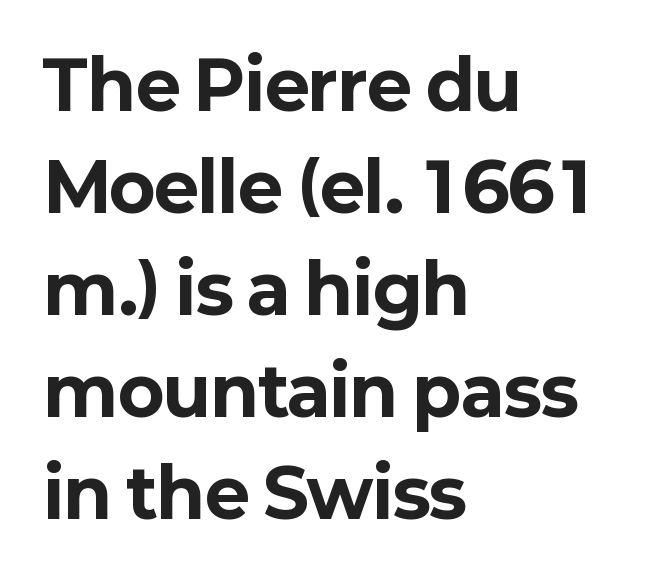
Q: Is the text bold? A: Yes.
Q: Is the text italic (slanted)? A: No, it is upright.
Q: Is the typeface a serif or a sans-serif typeface? A: Sans-serif.
Q: Is the text underlined? A: No.
Q: How is the paragraph aligned? A: Left-aligned.
Q: Is the spacing between letters normal or unusually wide? A: Normal.
Q: Is the spacing between lines tight, normal or loose? A: Normal.
Q: Width (condensed, normal, or wide)? A: Normal.
Q: Stroke contrast? A: Low.
Q: x-height? A: Medium.
Q: Monospaced? A: No.
